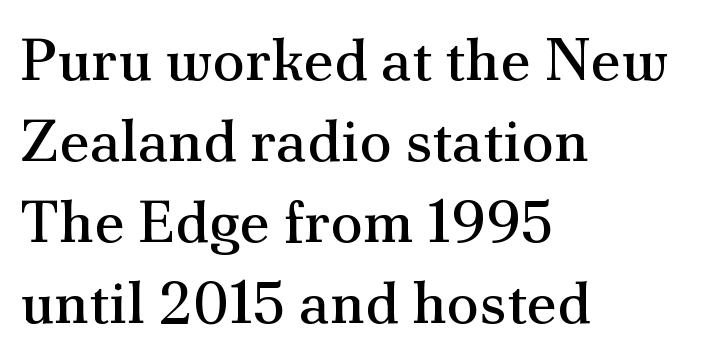
Q: Is the text bold? A: No.
Q: Is the text italic (slanted)? A: No, it is upright.
Q: Is the typeface a serif or a sans-serif typeface? A: Serif.
Q: Is the text underlined? A: No.
Q: How is the paragraph aligned? A: Left-aligned.
Q: Is the spacing between letters normal or unusually wide? A: Normal.
Q: Is the spacing between lines tight, normal or loose? A: Normal.
Q: Width (condensed, normal, or wide)? A: Normal.
Q: Stroke contrast? A: Medium.
Q: x-height? A: Small.
Q: Monospaced? A: No.
